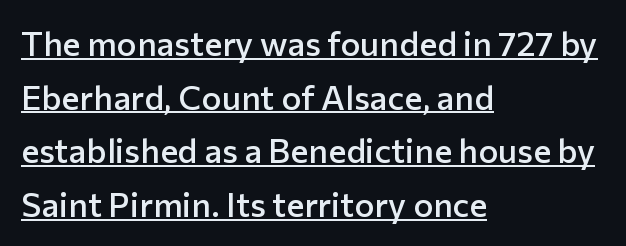
Q: Is the text bold? A: Semi-bold.
Q: Is the text italic (slanted)? A: No, it is upright.
Q: Is the typeface a serif or a sans-serif typeface? A: Sans-serif.
Q: Is the text underlined? A: Yes.
Q: How is the paragraph aligned? A: Left-aligned.
Q: Is the spacing between letters normal or unusually wide? A: Normal.
Q: Is the spacing between lines tight, normal or loose? A: Normal.
Q: Width (condensed, normal, or wide)? A: Normal.
Q: Stroke contrast? A: Low.
Q: x-height? A: Medium.
Q: Monospaced? A: No.
